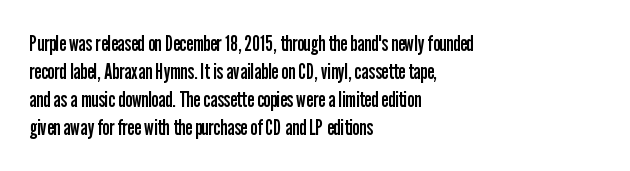
Normally led — the rows are evenly, conventionally spaced. Underlining? Definitely not there. The axis of the letterforms is exactly vertical. The passage is arranged the way most books set body copy — flush left. Default kerning and tracking; the words read as compact shapes.
